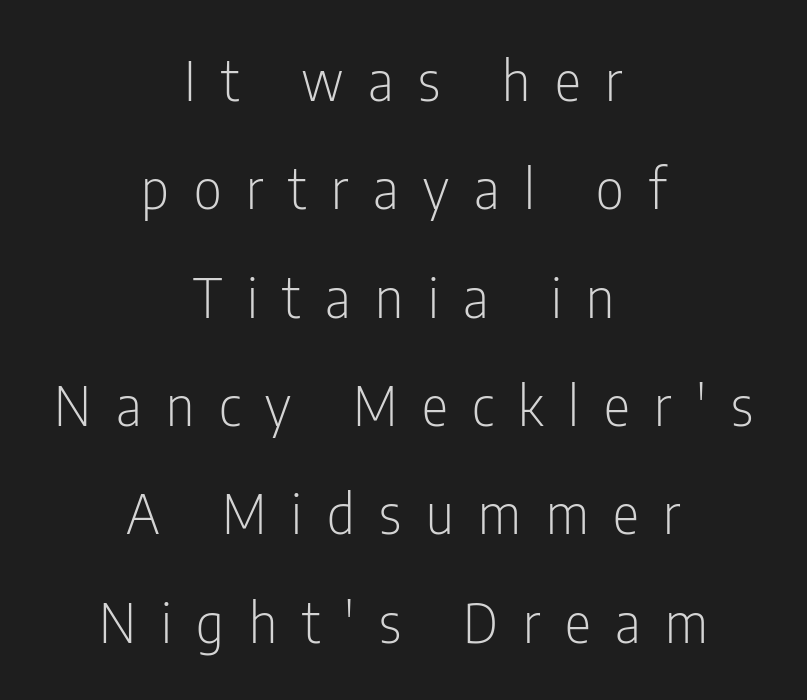
The image shows 55 px light, condensed sans-serif type, upright; set centered, loose line spacing (1.97x), unusually wide letter spacing (+0.45 em), not underlined; low stroke contrast and a medium x-height.
